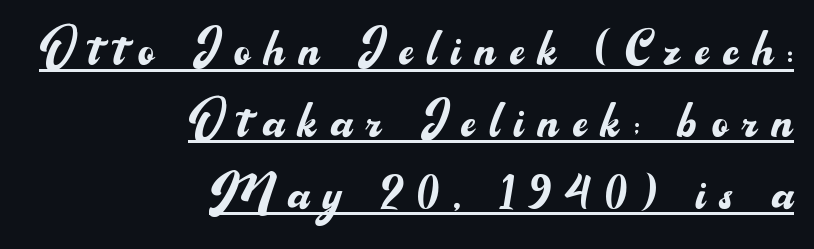
This sample carries an underscore along the baseline area. The horizontal fit of the characters is loose and conspicuously gappy. The passage shown is typeset with a sans-serif family.
